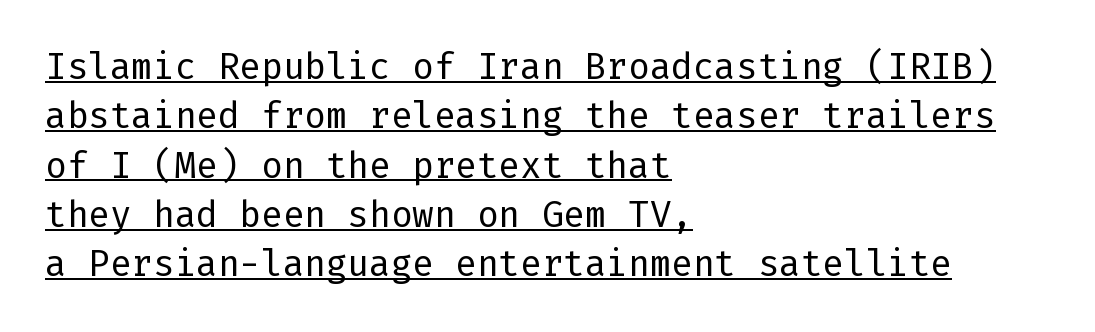
{"serif": "no", "italic": "no", "bold": "no", "weight": "regular", "width": "normal", "stroke_contrast": "low", "x_height": "medium", "underline": "yes", "align": "left", "line_spacing": "normal", "line_spacing_ratio": 1.37, "letter_spacing": "normal", "letter_spacing_em": 0.0, "glyph_px": 36}
